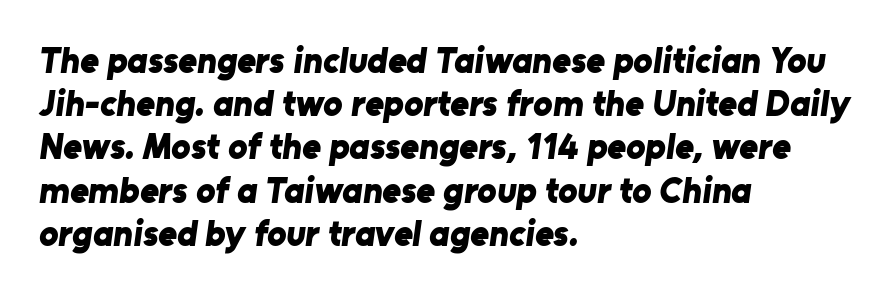
Each word holds together tightly as a unit, with standard inter-letter gaps. No word sits above an underline. Reading down the block, your eye returns to a fixed left position each line. The typeface chosen for these lines omits serifs. Note the varied advance widths — an 'i' is clearly narrower than an 'm'. In terms of weight, the rendering is a true, heavy bold.
